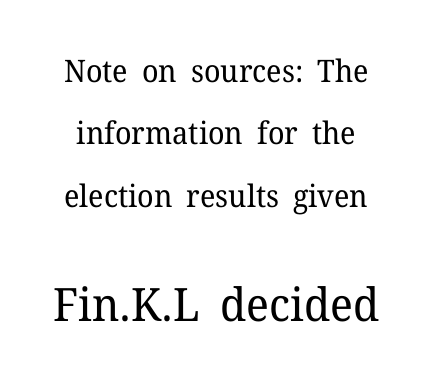
Q: Is the text bold? A: No.
Q: Is the text italic (slanted)? A: No, it is upright.
Q: Is the typeface a serif or a sans-serif typeface? A: Serif.
Q: Is the text underlined? A: No.
Q: Is the spacing between letters normal or unusually wide? A: Normal.
Q: Is the spacing between lines tight, normal or loose? A: Loose.
Q: Which block of text is set in a larger size, the first (top) or the second (bottom)? A: The second (bottom) one.
Q: Width (condensed, normal, or wide)? A: Normal.
Q: Stroke contrast? A: Low.
Q: x-height? A: Medium.
Q: Monospaced? A: No.
